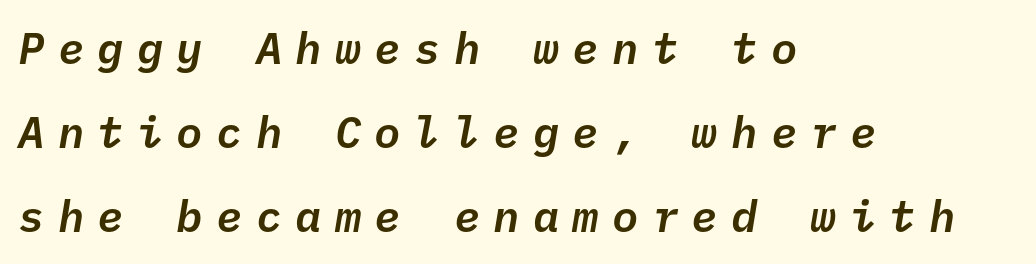
The image shows 44 px text type, italic (leaning right), monospaced; set left-aligned, loose line spacing (1.91x), unusually wide letter spacing (+0.3 em), not underlined; low stroke contrast and a medium x-height.
